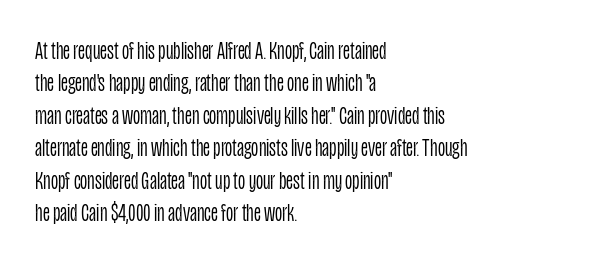
The words here are not underlined. Whoever set this chose a conventional vertical rhythm. Honestly, the letter spacing is just normal — you wouldn't notice it. Tall strokes in this sample are plumb rather than angled. Compared with a centered layout, this one pins lines to the left instead. The weight tops out at a normal text grade.
